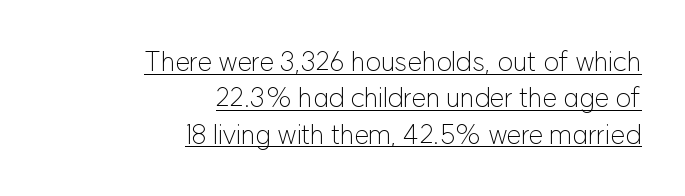
A light-to-regular cut is what we see here. Successive baselines arrive at the customary interval. Ordinary non-slanted type is in use. The ragged edge is on the left, which tells us the setting is flush right.
